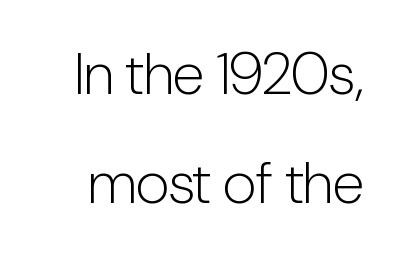
{"serif": "no", "italic": "no", "bold": "no", "weight": "light", "width": "condensed", "stroke_contrast": "low", "x_height": "medium", "monospaced": "no", "underline": "no", "line_spacing_ratio": 1.85, "letter_spacing": "normal", "letter_spacing_em": 0.0, "glyph_px": 59}
